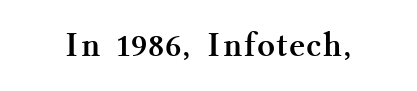
{"serif": "yes", "italic": "no", "bold": "yes", "weight": "semibold", "width": "normal", "stroke_contrast": "medium", "x_height": "medium", "monospaced": "no", "underline": "no", "glyph_px": 35}
